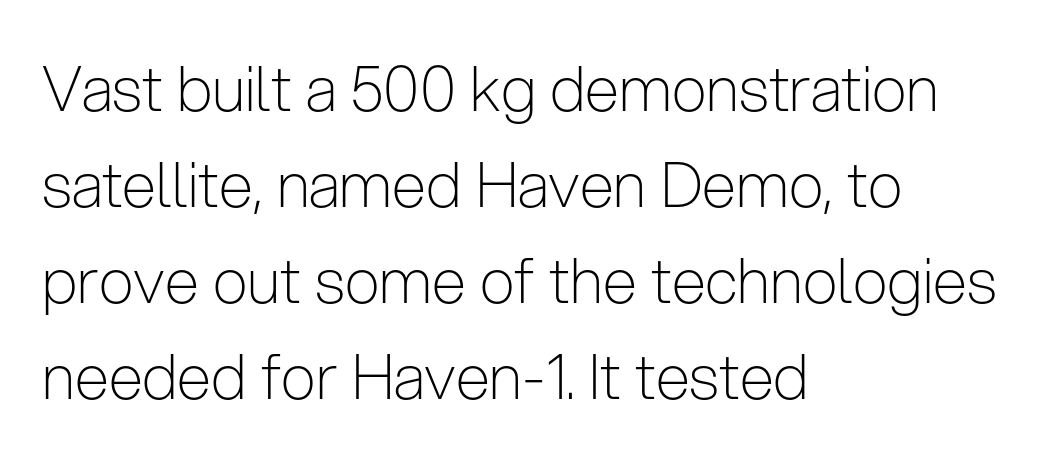
{"serif": "no", "italic": "no", "bold": "no", "weight": "light", "width": "condensed", "stroke_contrast": "low", "x_height": "medium", "monospaced": "no", "underline": "no", "align": "left", "line_spacing": "normal", "line_spacing_ratio": 1.55, "letter_spacing": "normal", "letter_spacing_em": 0.0, "glyph_px": 62}
